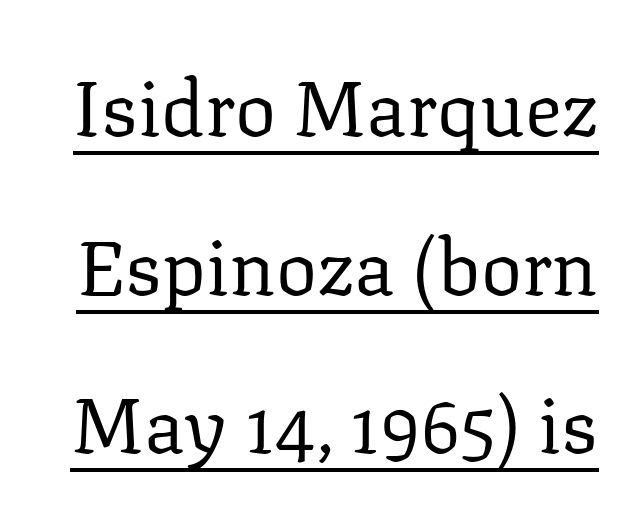
Q: Is the text bold? A: No.
Q: Is the text italic (slanted)? A: No, it is upright.
Q: Is the typeface a serif or a sans-serif typeface? A: Serif.
Q: Is the text underlined? A: Yes.
Q: Is the spacing between letters normal or unusually wide? A: Normal.
Q: Is the spacing between lines tight, normal or loose? A: Loose.
Q: Width (condensed, normal, or wide)? A: Normal.
Q: Stroke contrast? A: Low.
Q: x-height? A: Medium.
Q: Monospaced? A: No.
